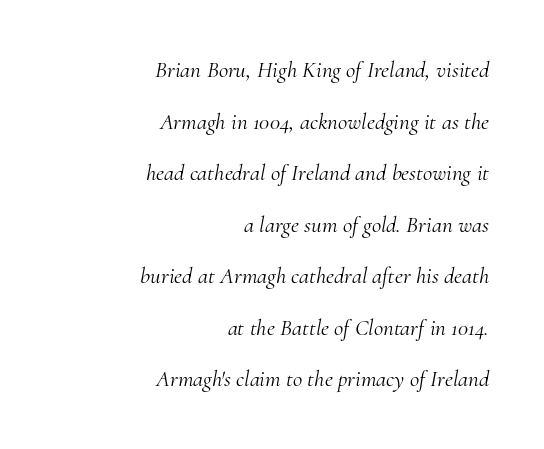
Q: Is the text bold? A: No.
Q: Is the text italic (slanted)? A: Yes, it leans right by about 10 degrees.
Q: Is the text underlined? A: No.
Q: How is the paragraph aligned? A: Right-aligned.
Q: Is the spacing between letters normal or unusually wide? A: Normal.
Q: Is the spacing between lines tight, normal or loose? A: Loose.
